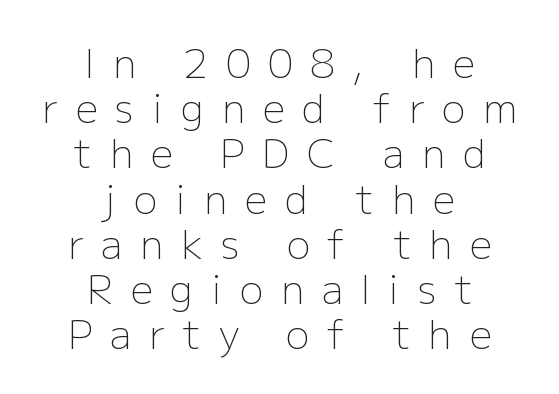
The image shows 39 px light sans-serif type, upright; set centered, line spacing 1.16x, unusually wide letter spacing (+0.46 em), not underlined; low stroke contrast and a medium x-height.
